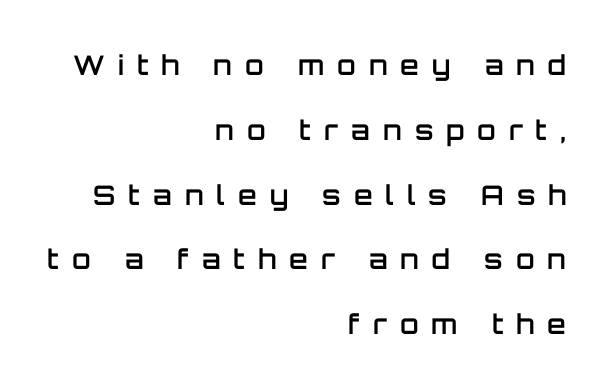
{"italic": "no", "bold": "semi", "underline": "no", "align": "right", "line_spacing": "loose", "line_spacing_ratio": 2.4, "letter_spacing": "wide", "letter_spacing_em": 0.48, "glyph_px": 27}
